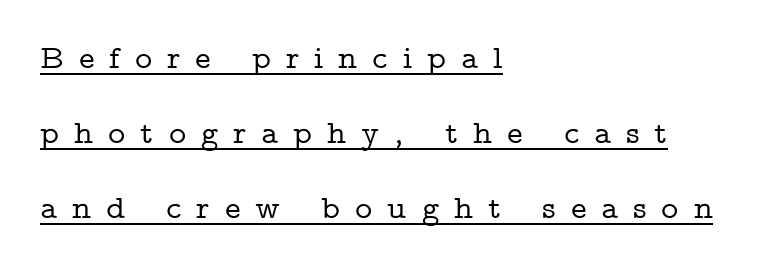
This sample uses a serif face. Short and long lines alike share a common starting point at left. Characters follow at a spacing far wider than the type designer built in. The space between consecutive lines is lavish. Posture: vertical. You could not count columns in this text — the font is proportionally spaced.
